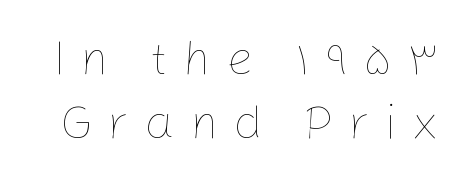
Q: Is the text bold? A: No.
Q: Is the text italic (slanted)? A: No, it is upright.
Q: Is the text underlined? A: No.
Q: Is the spacing between letters normal or unusually wide? A: Unusually wide.
Q: Is the spacing between lines tight, normal or loose? A: Normal.
Q: Width (condensed, normal, or wide)? A: Normal.
Q: Stroke contrast? A: Low.
Q: x-height? A: Medium.
Q: Monospaced? A: No.
